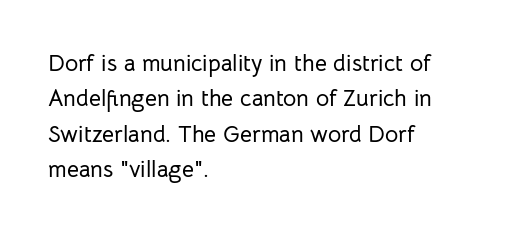
Q: Is the text italic (slanted)? A: No, it is upright.
Q: Is the text underlined? A: No.
Q: How is the paragraph aligned? A: Left-aligned.
Q: Is the spacing between letters normal or unusually wide? A: Normal.
Q: Is the spacing between lines tight, normal or loose? A: Normal.
